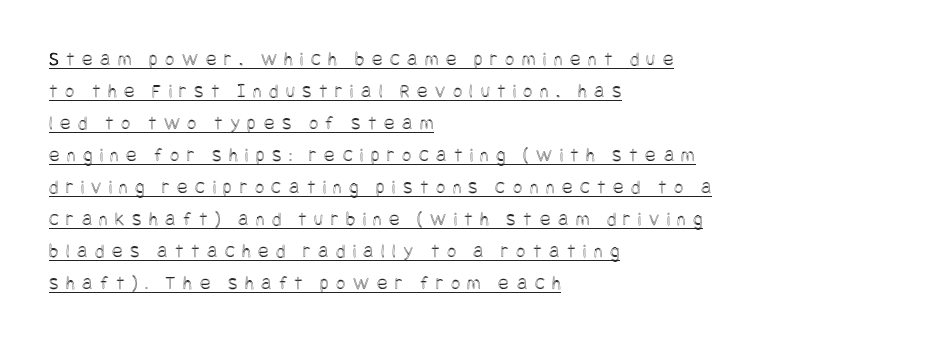
Short and long lines alike share a common starting point at left. These lines were composed using upright roman letters. Rows of type keep a routine distance in the vertical direction. Caption: expanded tracking, letters set apart.
